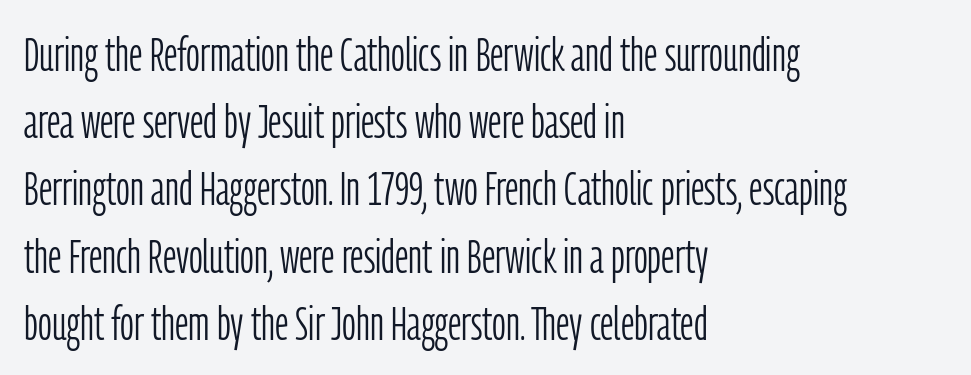
The image shows 48 px light, condensed sans-serif type, upright; set left-aligned, normal line spacing (1.4x), normal letter spacing, not underlined; low stroke contrast and a medium x-height.
